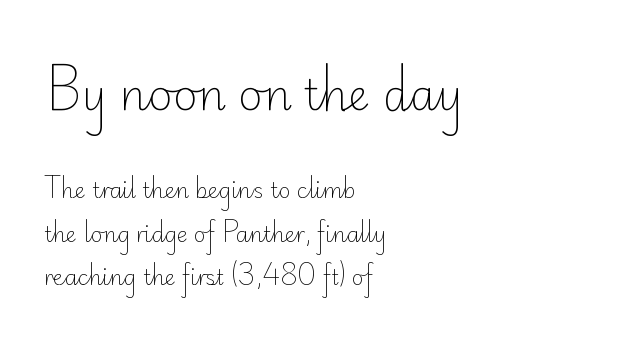
{"serif": "no", "italic": "no", "bold": "no", "weight": "light", "width": "normal", "stroke_contrast": "low", "x_height": "small", "monospaced": "no", "underline": "no", "align": "left", "line_spacing": "loose", "line_spacing_ratio": 2.08, "letter_spacing": "normal", "letter_spacing_em": 0.0, "larger_block": "first", "size_ratio": 2.0, "glyph_px": 42}
